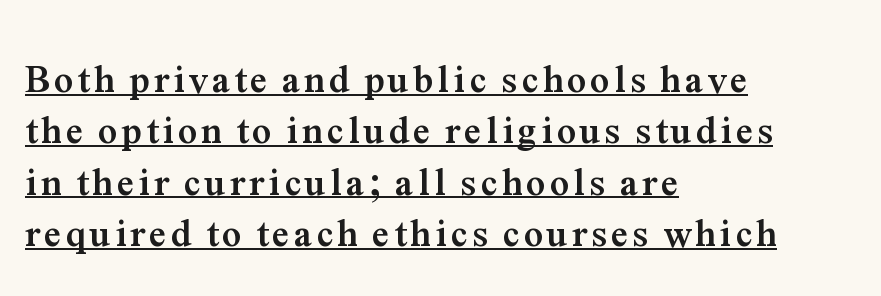
Thick stems and heavy bowls — unmistakably bold. Every stem runs plumb, perpendicular to the baseline. Students, observe the line beneath the letters — that is underlining. The face used here is proportionally spaced, like ordinary book or web type.
